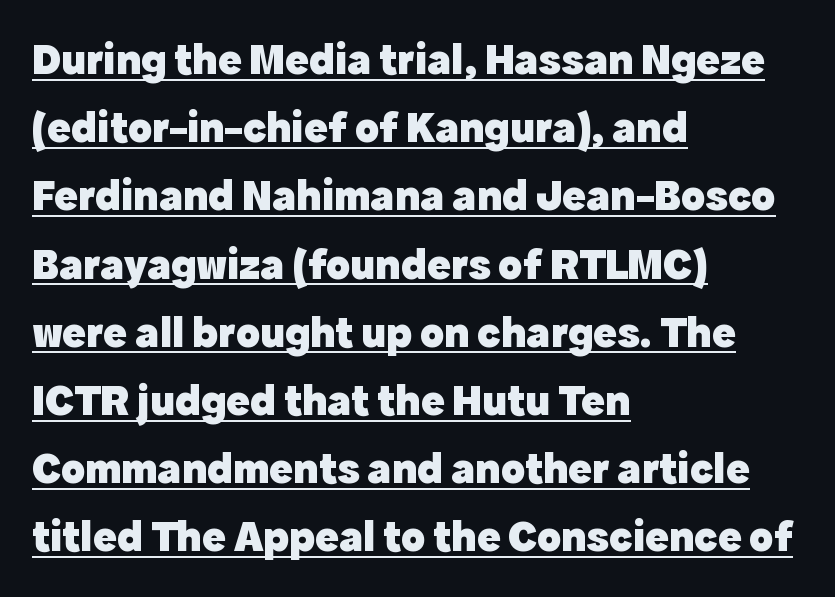
Q: Is the text bold? A: Yes.
Q: Is the text italic (slanted)? A: No, it is upright.
Q: Is the typeface a serif or a sans-serif typeface? A: Sans-serif.
Q: Is the text underlined? A: Yes.
Q: How is the paragraph aligned? A: Left-aligned.
Q: Is the spacing between letters normal or unusually wide? A: Normal.
Q: Is the spacing between lines tight, normal or loose? A: Normal.
Q: Width (condensed, normal, or wide)? A: Normal.
Q: x-height? A: Medium.
Q: Monospaced? A: No.
